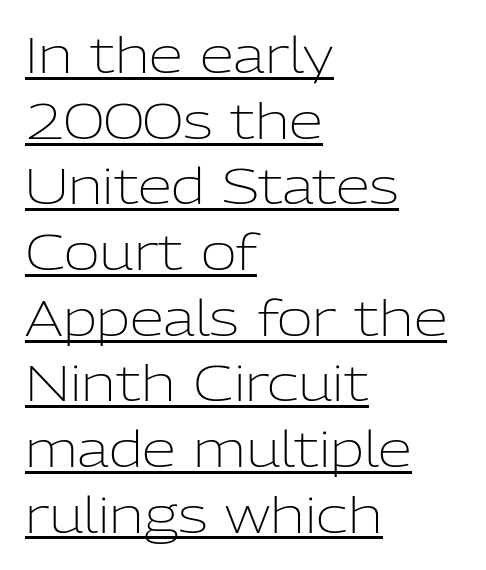
Each letter keeps its own natural width here, so spacing adapts to shape. In CSS terms this would be text-align: left. The rendering keeps characters at their native spacing. The typesetting does not lean heavy: it is not bold. Honestly, the row spacing looks completely unremarkable. Honestly, the underline is the first thing you notice here.
